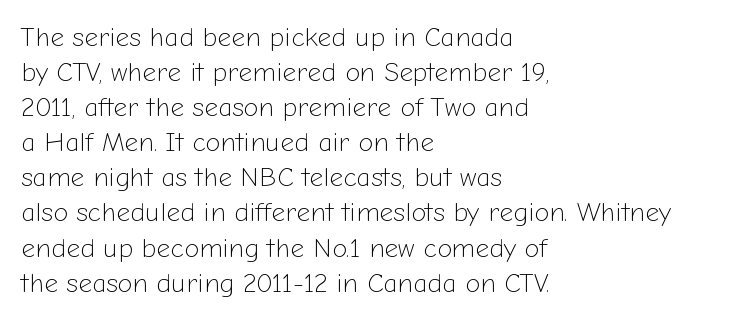
Q: Is the text bold? A: No.
Q: Is the text italic (slanted)? A: No, it is upright.
Q: Is the text underlined? A: No.
Q: How is the paragraph aligned? A: Left-aligned.
Q: Is the spacing between letters normal or unusually wide? A: Normal.
Q: Is the spacing between lines tight, normal or loose? A: Normal.
